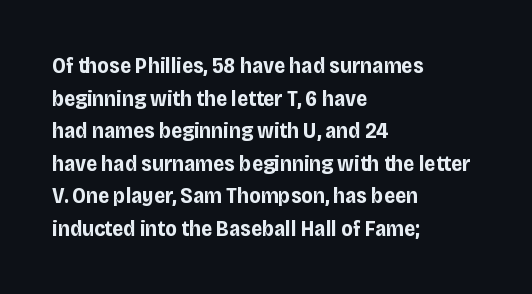
{"italic": "no", "bold": "yes", "underline": "no", "align": "left", "line_spacing": "normal", "line_spacing_ratio": 1.48, "letter_spacing": "normal", "letter_spacing_em": 0.0, "glyph_px": 22}
